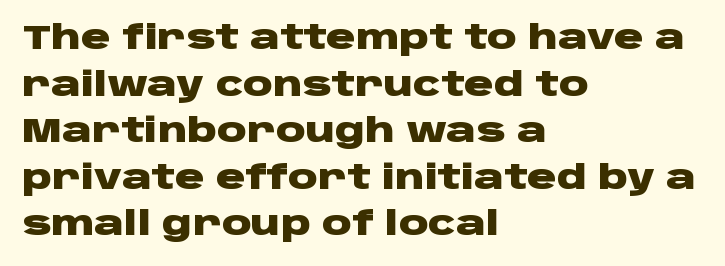
This block has exactly the height ordinary leading produces. The tracking reads as untouched default to a designer's eye. Tall strokes in this sample are plumb rather than angled. Strokes here are thick enough to call this a true bold. Check under the words: just untouched page.
